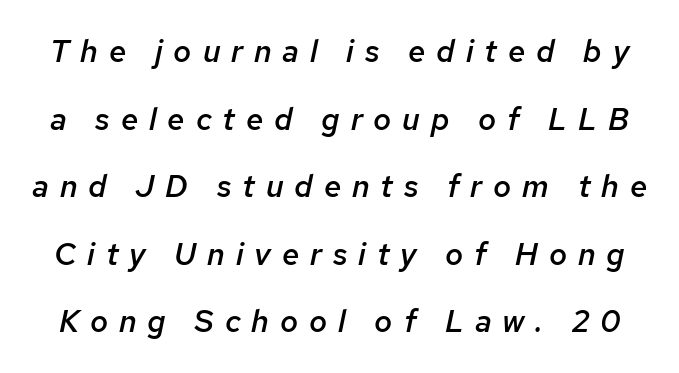
Q: Is the text bold? A: Semi-bold.
Q: Is the text italic (slanted)? A: Yes, it leans right by about 12 degrees.
Q: Is the text underlined? A: No.
Q: Is the spacing between letters normal or unusually wide? A: Unusually wide.
Q: Is the spacing between lines tight, normal or loose? A: Loose.
Q: Width (condensed, normal, or wide)? A: Normal.
Q: Stroke contrast? A: Low.
Q: x-height? A: Medium.
Q: Monospaced? A: No.
